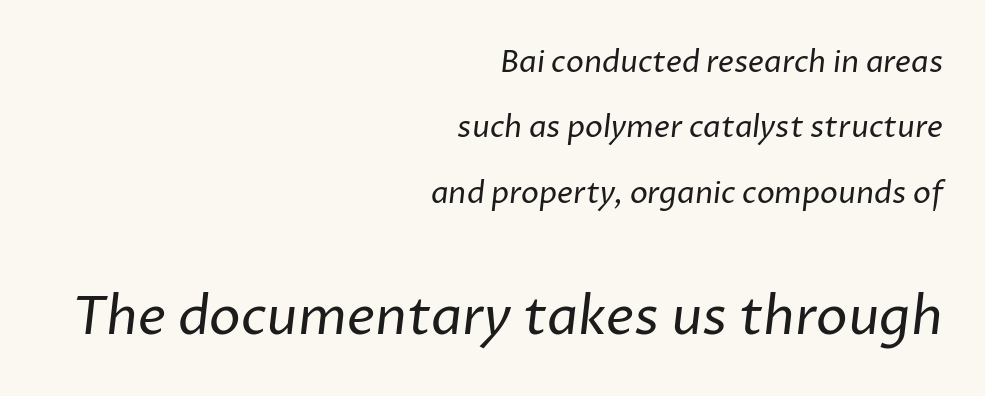
{"serif": "no", "bold": "no", "weight": "regular", "width": "normal", "stroke_contrast": "low", "x_height": "medium", "monospaced": "no", "underline": "no", "align": "right", "line_spacing": "loose", "line_spacing_ratio": 2.18, "letter_spacing": "normal", "letter_spacing_em": 0.0, "larger_block": "second", "size_ratio": 1.77, "glyph_px": 53}
